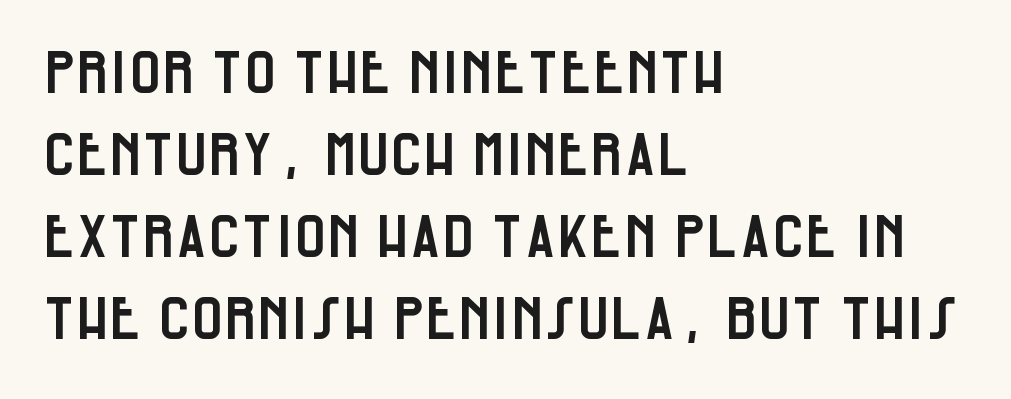
Q: Is the text italic (slanted)? A: No, it is upright.
Q: Is the typeface a serif or a sans-serif typeface? A: Sans-serif.
Q: Is the text underlined? A: No.
Q: How is the paragraph aligned? A: Left-aligned.
Q: Is the spacing between letters normal or unusually wide? A: Normal.
Q: Is the spacing between lines tight, normal or loose? A: Normal.
Q: Width (condensed, normal, or wide)? A: Condensed.
Q: Stroke contrast? A: Low.
Q: x-height? A: Large.
Q: Monospaced? A: No.
